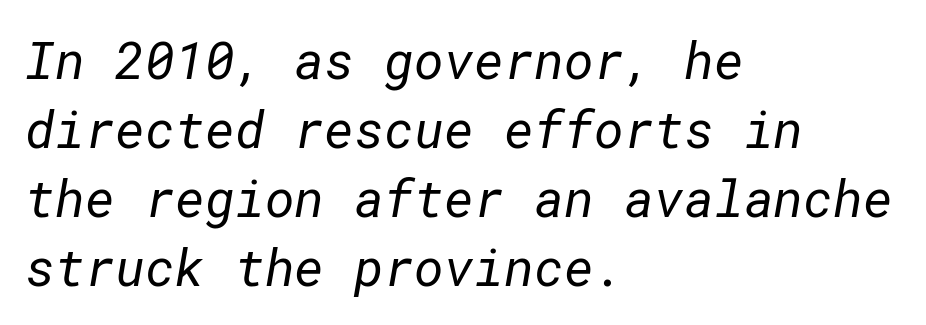
Just letters on the line, the space beneath them empty. Each stroke keeps to a modest, everyday thickness or less. What stands out about the letter spacing? Nothing — it is the standard amount. Stroke terminals: plain, sans-serif. These lines stack with their left ends in a neat column.
